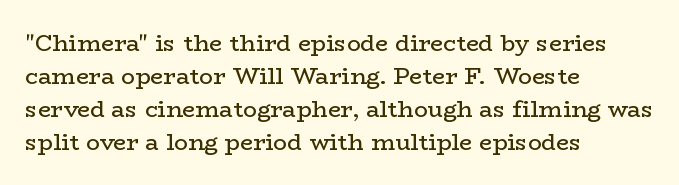
{"italic": "no", "bold": "no", "underline": "no", "align": "left", "line_spacing": "normal", "line_spacing_ratio": 1.43, "letter_spacing": "normal", "letter_spacing_em": 0.0, "glyph_px": 23}
